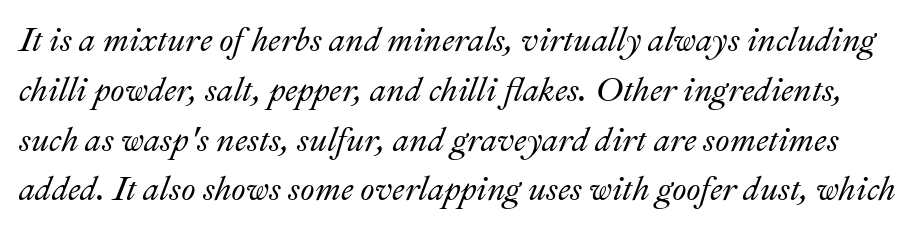
{"italic": "yes", "lean": "right", "slant_degrees": 22, "width": "normal", "stroke_contrast": "medium", "x_height": "small", "monospaced": "no", "underline": "no", "line_spacing": "normal", "line_spacing_ratio": 1.51, "letter_spacing": "normal", "letter_spacing_em": 0.0, "glyph_px": 33}
